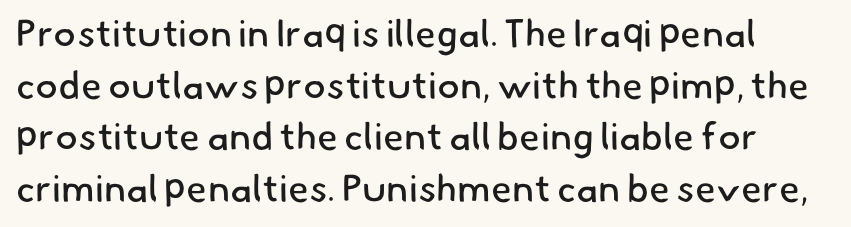
The image shows 38 px regular-weight sans-serif type; set normal line spacing (1.36x), normal letter spacing, not underlined; low stroke contrast and a small x-height.
